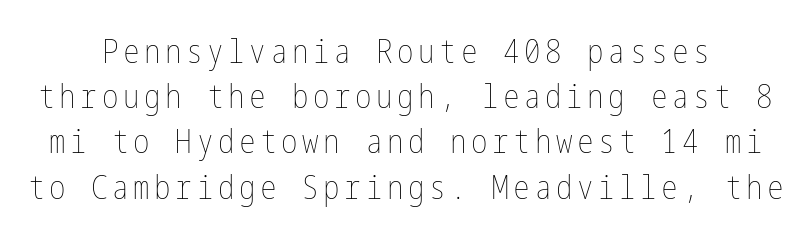
Q: Is the text bold? A: No.
Q: Is the text italic (slanted)? A: No, it is upright.
Q: Is the text underlined? A: No.
Q: Is the spacing between lines tight, normal or loose? A: Normal.
Q: Width (condensed, normal, or wide)? A: Condensed.
Q: Stroke contrast? A: Low.
Q: x-height? A: Medium.
